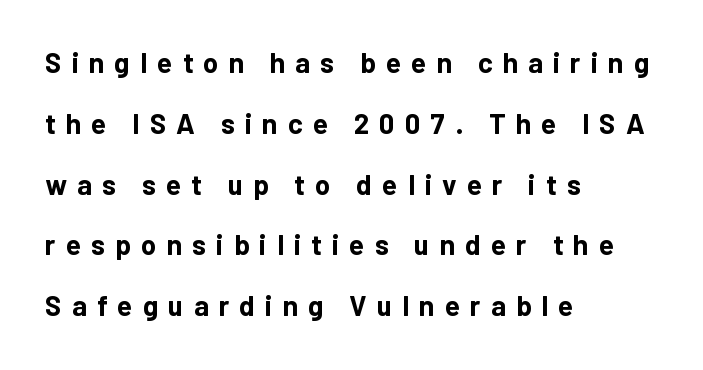
The passage shown stacks its lines with a broad gap. The words here are not underlined. In terms of weight, the rendering is a true, heavy bold. Think of a printed novel: that variable character pitch is what you see here. If you drew a line through each stem, it would be perfectly vertical. The text block is weighted toward the left margin, trailing off unevenly rightward.
